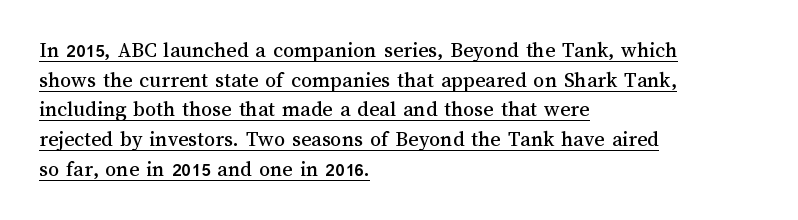
The image shows 22 px text type, upright; set left-aligned, normal line spacing (1.35x), normal letter spacing, underlined.
